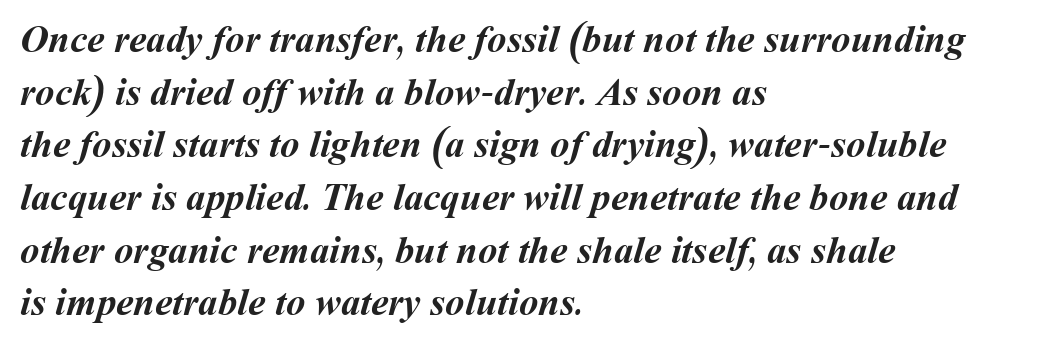
The image shows 39 px semibold type; set left-aligned, normal line spacing (1.35x), normal letter spacing, not underlined; medium stroke contrast and a medium x-height.
